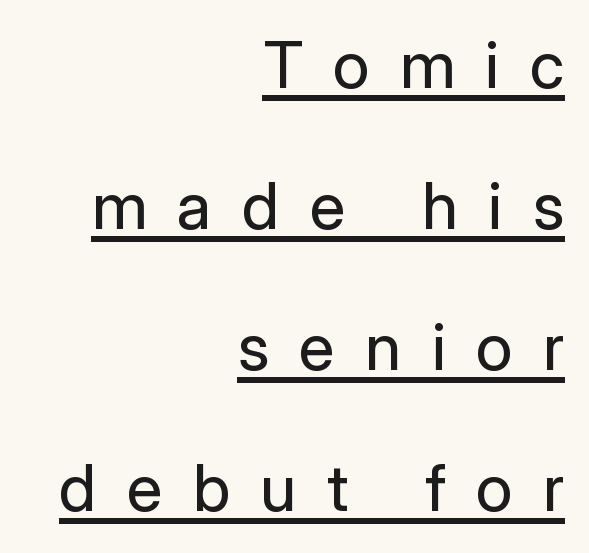
The image shows 65 px regular-weight sans-serif type, upright; set right-aligned, loose line spacing (2.17x), unusually wide letter spacing (+0.47 em), underlined; low stroke contrast and a medium x-height.
